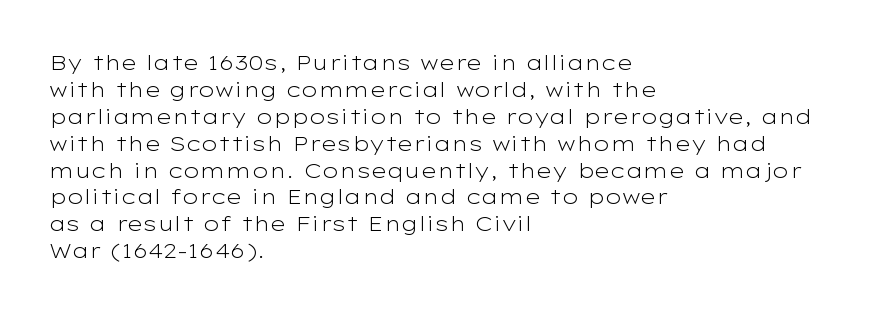
Q: Is the text bold? A: No.
Q: Is the text italic (slanted)? A: No, it is upright.
Q: Is the text underlined? A: No.
Q: How is the paragraph aligned? A: Left-aligned.
Q: Is the spacing between letters normal or unusually wide? A: Normal.
Q: Is the spacing between lines tight, normal or loose? A: Normal.
